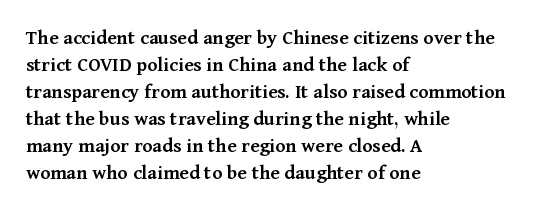
The typography opts for an upright posture over an oblique one. The typesetting leans somewhat heavy: a semibold. Look at the tracking — it's just the regular setting, nothing added. Bare-footed words on every line. Summary of vertical rhythm: regular, with standard interline spacing. The paragraph shown leans on its left margin.
